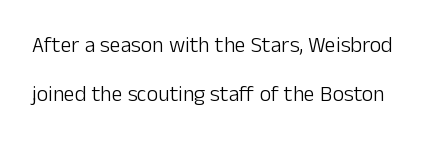
The gaps between neighbouring characters are ordinary and unremarkable. You could fit nearly another row in the gap between these rows. Every stem runs plumb, perpendicular to the baseline. Honestly, there is no underline to notice here at all. Heft: none added — not bold.
